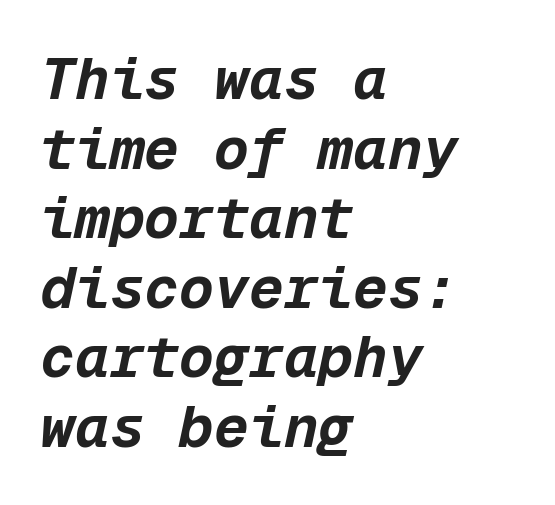
Q: Is the text bold? A: Yes.
Q: Is the text italic (slanted)? A: Yes, it leans right by about 12 degrees.
Q: Is the text underlined? A: No.
Q: How is the paragraph aligned? A: Left-aligned.
Q: Is the spacing between letters normal or unusually wide? A: Normal.
Q: Width (condensed, normal, or wide)? A: Normal.
Q: Stroke contrast? A: Low.
Q: x-height? A: Medium.
Q: Monospaced? A: Yes.
